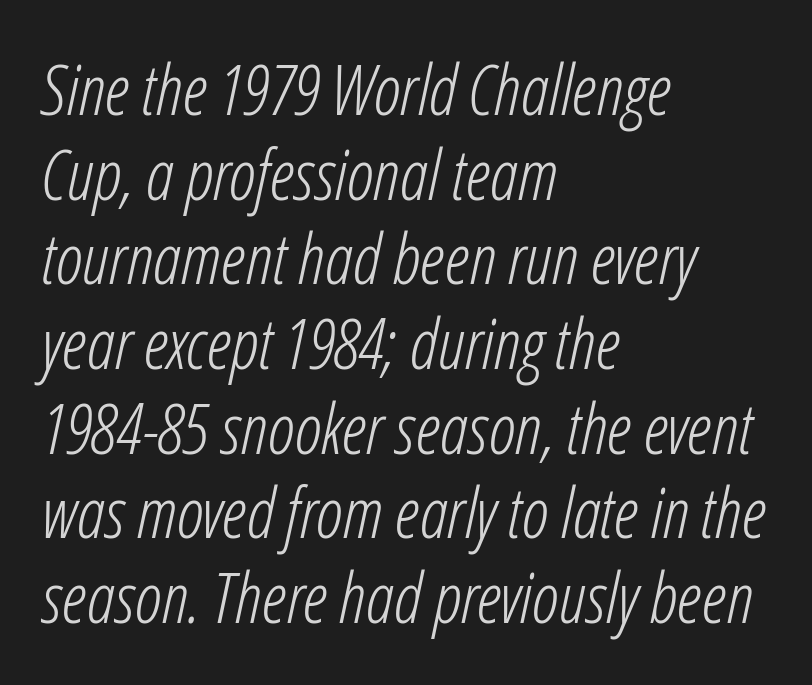
{"italic": "yes", "lean": "right", "slant_degrees": 12, "bold": "no", "weight": "light", "width": "condensed", "stroke_contrast": "low", "x_height": "medium", "monospaced": "no", "underline": "no", "align": "left", "line_spacing_ratio": 1.21, "letter_spacing": "normal", "letter_spacing_em": 0.0, "glyph_px": 70}
